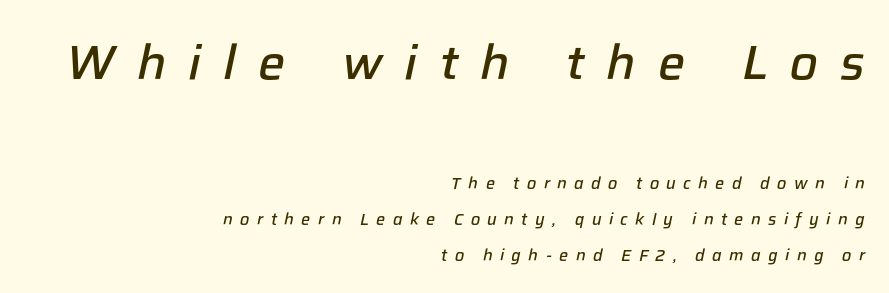
The image shows 48 px semibold type, italic (leaning right); set right-aligned, loose line spacing (2.24x), unusually wide letter spacing (+0.46 em), not underlined; the first (top) block is 3.0x larger; low stroke contrast and a medium x-height.
